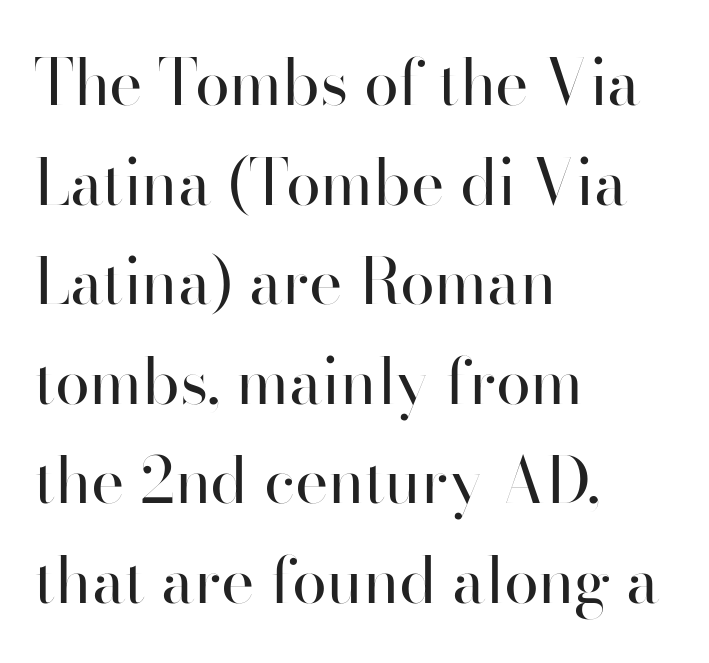
Stroke thickness stays within the range of a standard reading face or lighter. Vertically, the passage feels balanced, rows spaced as you'd expect. The passage shown is typeset with a sans-serif family. Each letter keeps its own natural width here, so spacing adapts to shape.
